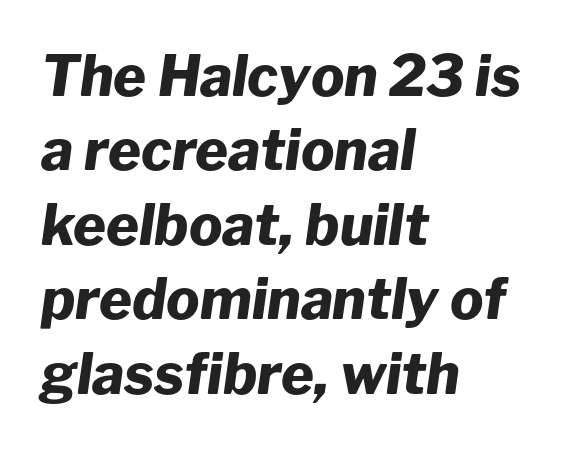
The passage shown has conventional tracking throughout. This is oblique type, the kind used for emphasis or titles. Unmarked baselines from the first word to the last. Horizontal bands of white between lines are of average thickness. The characters look thick and weighty, a clear bold. Each letter keeps its own natural width here, so spacing adapts to shape.
